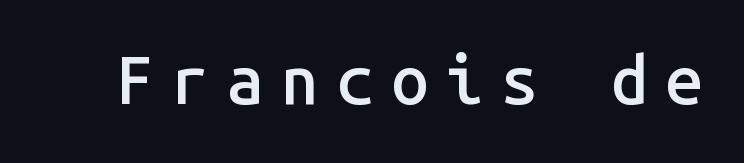
Q: Is the text bold? A: Semi-bold.
Q: Is the text italic (slanted)? A: No, it is upright.
Q: Is the typeface a serif or a sans-serif typeface? A: Sans-serif.
Q: Is the text underlined? A: No.
Q: Is the spacing between letters normal or unusually wide? A: Unusually wide.
Q: Width (condensed, normal, or wide)? A: Normal.
Q: Stroke contrast? A: Low.
Q: x-height? A: Medium.
Q: Monospaced? A: Yes.
